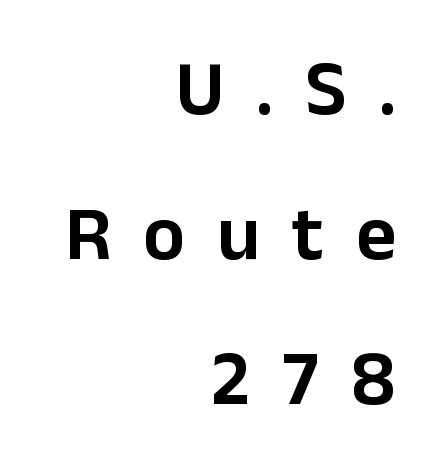
Q: Is the text italic (slanted)? A: No, it is upright.
Q: Is the typeface a serif or a sans-serif typeface? A: Sans-serif.
Q: Is the text underlined? A: No.
Q: How is the paragraph aligned? A: Right-aligned.
Q: Is the spacing between letters normal or unusually wide? A: Unusually wide.
Q: Width (condensed, normal, or wide)? A: Normal.
Q: Stroke contrast? A: Low.
Q: x-height? A: Medium.
Q: Monospaced? A: No.
